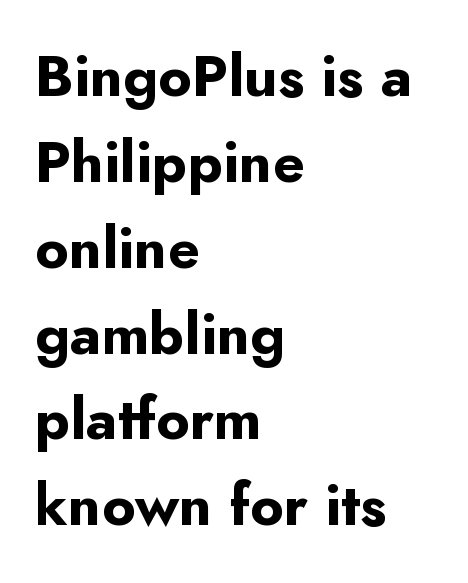
{"serif": "no", "italic": "no", "bold": "yes", "weight": "bold", "width": "normal", "stroke_contrast": "low", "x_height": "small", "monospaced": "no", "underline": "no", "align": "left", "line_spacing": "normal", "line_spacing_ratio": 1.48, "letter_spacing": "normal", "letter_spacing_em": 0.0, "glyph_px": 58}
